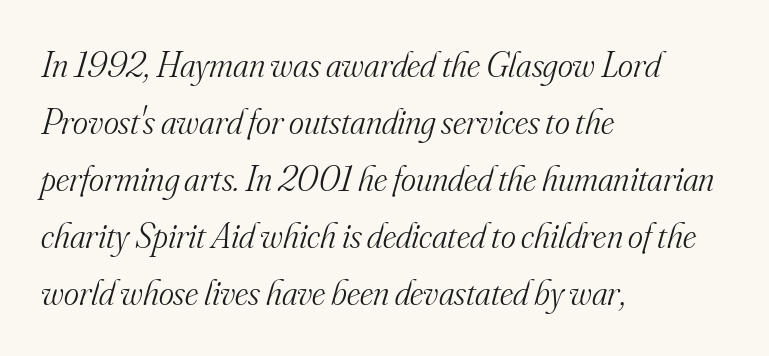
Q: Is the text bold? A: No.
Q: Is the text italic (slanted)? A: Yes, it leans right by about 16 degrees.
Q: Is the typeface a serif or a sans-serif typeface? A: Serif.
Q: Is the text underlined? A: No.
Q: How is the paragraph aligned? A: Left-aligned.
Q: Is the spacing between letters normal or unusually wide? A: Normal.
Q: Is the spacing between lines tight, normal or loose? A: Normal.
Q: Width (condensed, normal, or wide)? A: Normal.
Q: Stroke contrast? A: Medium.
Q: x-height? A: Small.
Q: Monospaced? A: No.
